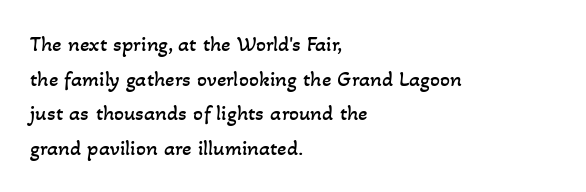
The image shows 22 px text type; set left-aligned, normal line spacing (1.57x), normal letter spacing, not underlined.
